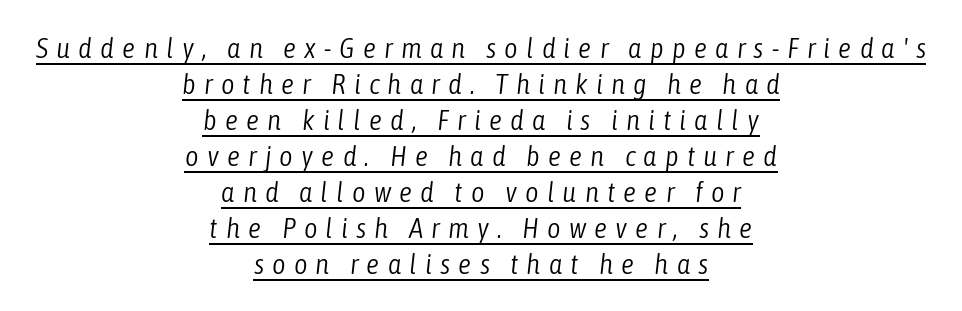
Q: Is the text bold? A: No.
Q: Is the text italic (slanted)? A: Yes, it leans right by about 6 degrees.
Q: Is the text underlined? A: Yes.
Q: How is the paragraph aligned? A: Centered.
Q: Is the spacing between letters normal or unusually wide? A: Unusually wide.
Q: Width (condensed, normal, or wide)? A: Condensed.
Q: Stroke contrast? A: Low.
Q: x-height? A: Medium.
Q: Monospaced? A: No.
